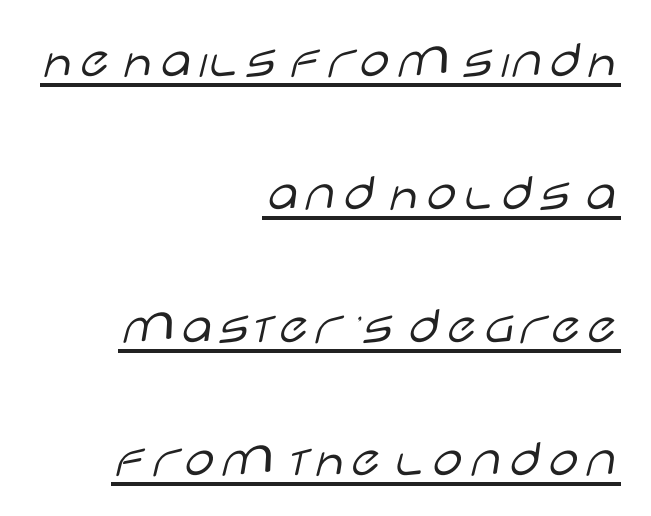
The image shows 54 px light, wide sans-serif type; set right-aligned, loose line spacing (2.46x), normal letter spacing, underlined; low stroke contrast and a large x-height.
